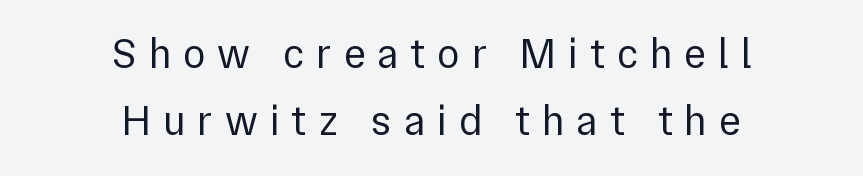
The image shows 42 px regular-weight sans-serif type, upright; set centered, normal line spacing (1.6x), unusually wide letter spacing (+0.28 em), not underlined; a medium x-height.
